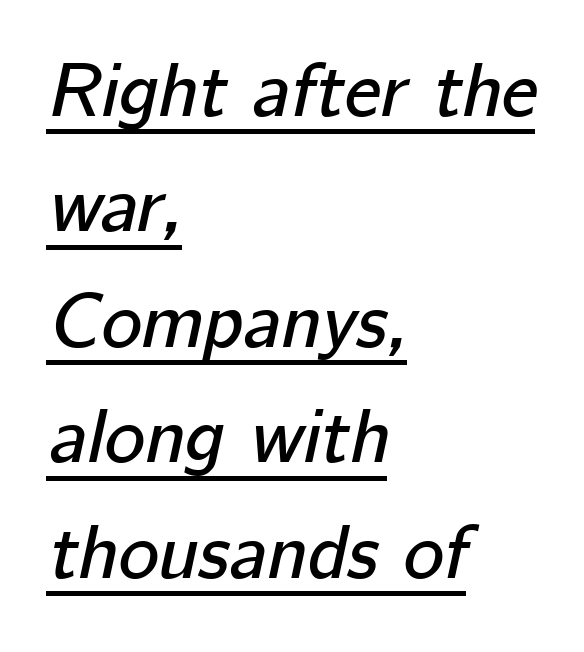
Which margin do the lines hug? The left one — the right edge is uneven. Caption: standard tracking, unaltered. The rendering uses a moderate line-height, typical for paragraphs. A typesetter would call this proportional, since set widths differ per character.
